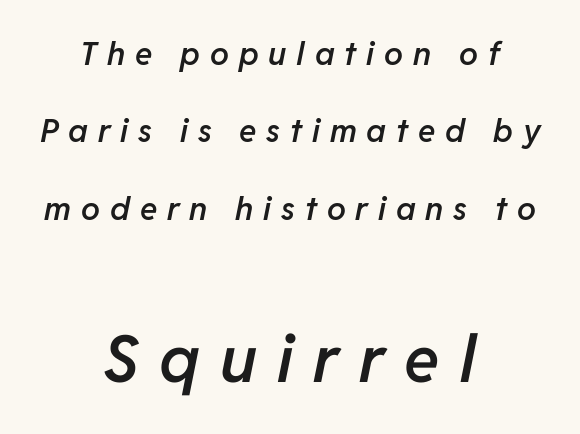
The image shows 65 px semibold type, italic (leaning right); set centered, loose line spacing (2.42x), unusually wide letter spacing (+0.31 em), not underlined; the second (bottom) block is 2.03x larger; low stroke contrast and a medium x-height.
